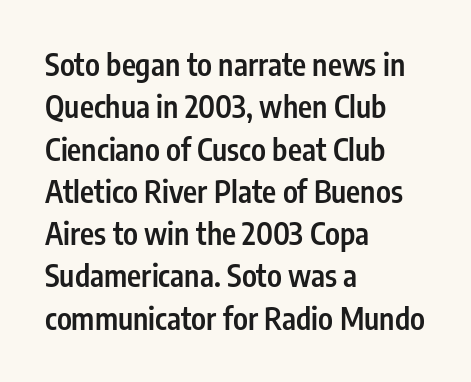
{"serif": "no", "italic": "no", "bold": "semi", "weight": "semibold", "width": "condensed", "stroke_contrast": "low", "x_height": "medium", "monospaced": "no", "underline": "no", "align": "left", "line_spacing": "normal", "line_spacing_ratio": 1.41, "letter_spacing": "normal", "letter_spacing_em": 0.0, "glyph_px": 30}
